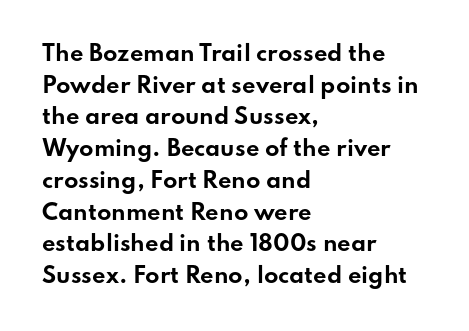
Q: Is the text bold? A: Yes.
Q: Is the text italic (slanted)? A: No, it is upright.
Q: Is the text underlined? A: No.
Q: How is the paragraph aligned? A: Left-aligned.
Q: Is the spacing between letters normal or unusually wide? A: Normal.
Q: Is the spacing between lines tight, normal or loose? A: Normal.
